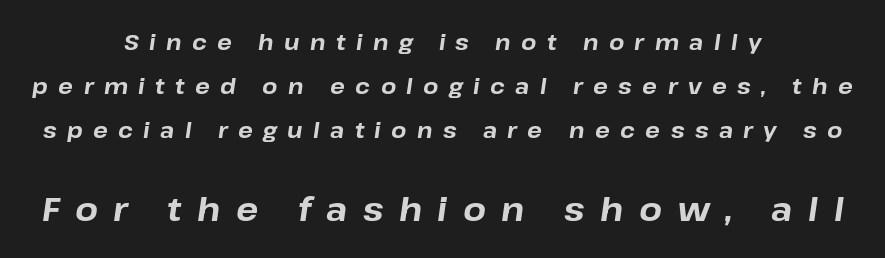
Would a proofreader flag this as italicized? Yes. Vertically, the passage feels expansive, rows floating well apart. Heavy, bold letterforms. The designer gave the closing block more size than the opening block. Underlining? Definitely not there. There is plenty of visible air inserted between adjacent glyphs.
